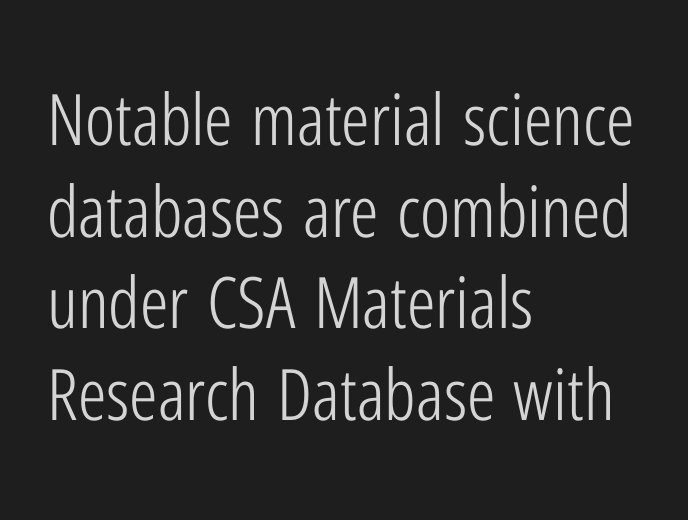
Q: Is the text bold? A: No.
Q: Is the text italic (slanted)? A: No, it is upright.
Q: Is the typeface a serif or a sans-serif typeface? A: Sans-serif.
Q: Is the text underlined? A: No.
Q: How is the paragraph aligned? A: Left-aligned.
Q: Is the spacing between letters normal or unusually wide? A: Normal.
Q: Is the spacing between lines tight, normal or loose? A: Normal.
Q: Width (condensed, normal, or wide)? A: Condensed.
Q: Stroke contrast? A: Low.
Q: x-height? A: Medium.
Q: Monospaced? A: No.
